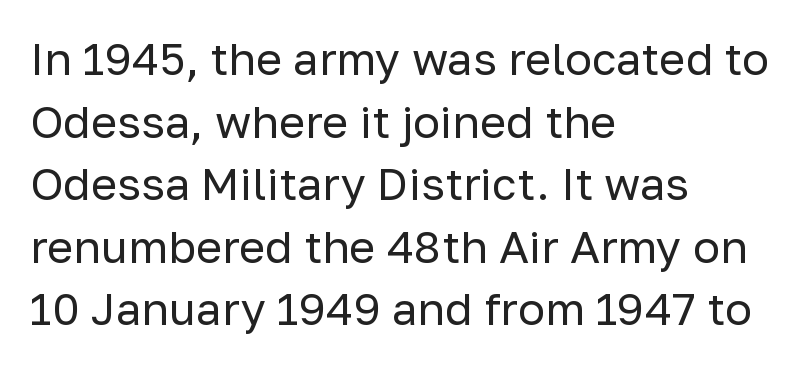
If you drew a line through each stem, it would be perfectly vertical. The tracking reads as untouched default to a designer's eye. Each stroke keeps to a modest, everyday thickness or less. The rendering uses natural spacing where letterforms have individual widths. The glyphs in this specimen are sans serif.
